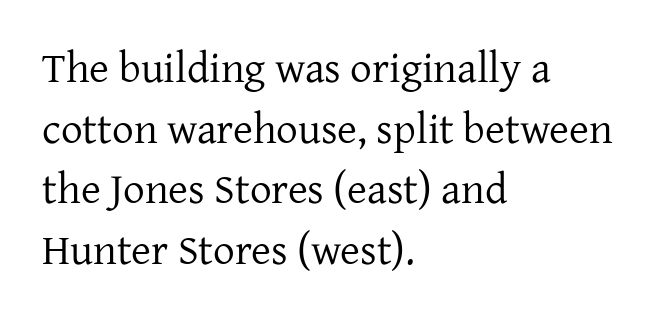
Q: Is the text bold? A: No.
Q: Is the text italic (slanted)? A: No, it is upright.
Q: Is the typeface a serif or a sans-serif typeface? A: Serif.
Q: Is the text underlined? A: No.
Q: How is the paragraph aligned? A: Left-aligned.
Q: Is the spacing between letters normal or unusually wide? A: Normal.
Q: Is the spacing between lines tight, normal or loose? A: Normal.
Q: Width (condensed, normal, or wide)? A: Normal.
Q: Stroke contrast? A: Low.
Q: x-height? A: Medium.
Q: Monospaced? A: No.
